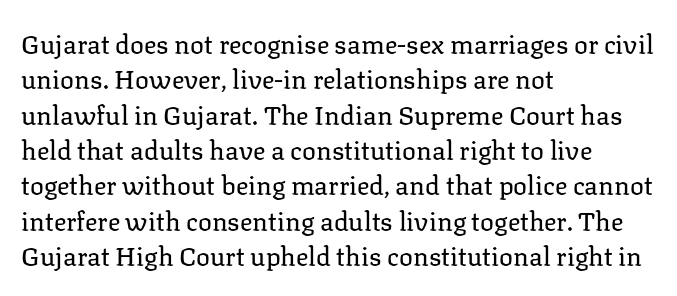
Vertically, the passage feels balanced, rows spaced as you'd expect. No italicization has been applied; the sample stays upright. A bare baseline throughout the passage. Think standard paragraph weight, or any step lighter than that.
